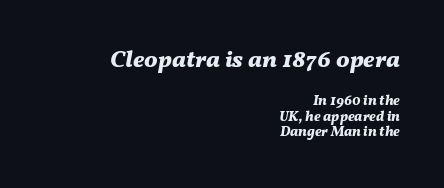
{"italic": "yes", "lean": "right", "slant_degrees": 11, "bold": "yes", "underline": "no", "align": "right", "line_spacing": "tight", "line_spacing_ratio": 1.14, "letter_spacing": "normal", "letter_spacing_em": 0.0, "larger_block": "first", "size_ratio": 1.71, "glyph_px": 24}
